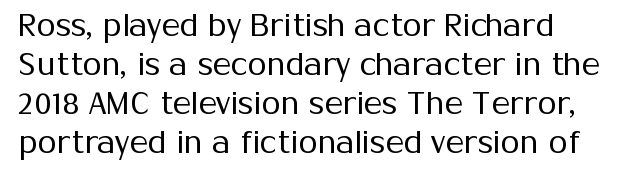
{"serif": "no", "italic": "no", "bold": "no", "weight": "regular", "width": "normal", "stroke_contrast": "medium", "x_height": "medium", "monospaced": "no", "underline": "no", "line_spacing": "normal", "line_spacing_ratio": 1.26, "letter_spacing": "normal", "letter_spacing_em": 0.0, "glyph_px": 31}
